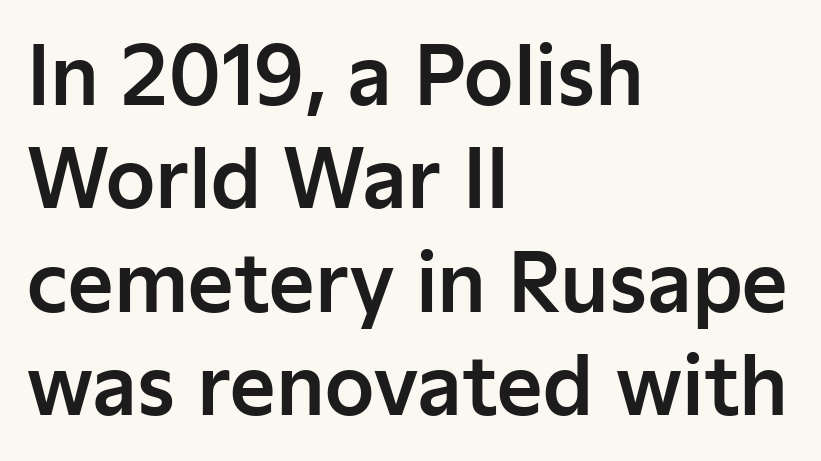
The lines are quadded left. Here the glyphs are tracked normally, forming tight word shapes. Does the type have serifs? No, each stem ends abruptly. Plain, unruled lines of type. Character widths vary here, with narrow letters taking less room than wide ones.
